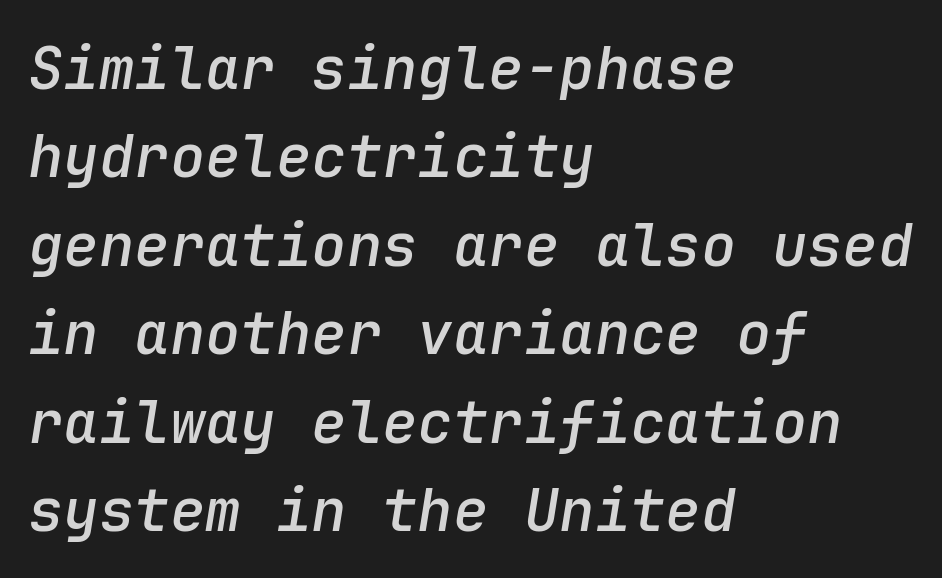
The image shows 59 px semibold type, italic (leaning right), monospaced; set left-aligned, normal line spacing (1.5x), normal letter spacing, not underlined; low stroke contrast and a medium x-height.
